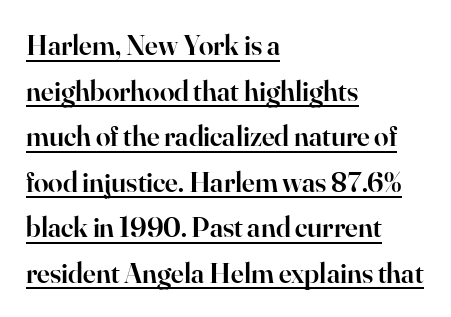
The designer left line spacing at the default. The typesetter chose a ragged-right arrangement here. Does extra space separate the letters? No, they use regular spacing. The face used here is a semibold: visibly heavier than regular, lighter than bold.
